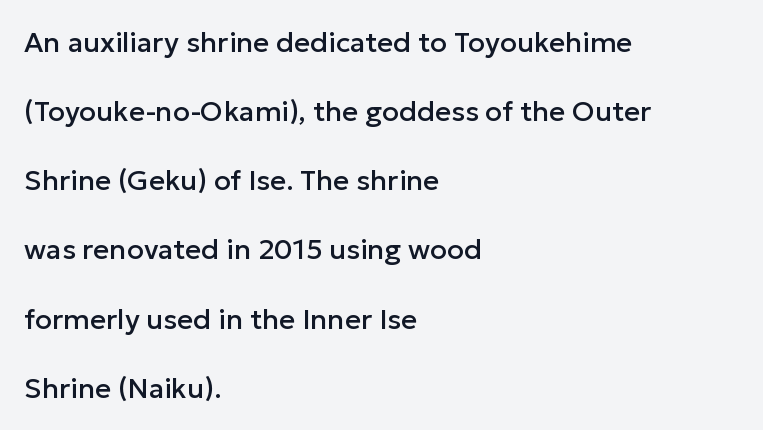
Q: Is the text italic (slanted)? A: No, it is upright.
Q: Is the typeface a serif or a sans-serif typeface? A: Sans-serif.
Q: Is the text underlined? A: No.
Q: How is the paragraph aligned? A: Left-aligned.
Q: Is the spacing between letters normal or unusually wide? A: Normal.
Q: Is the spacing between lines tight, normal or loose? A: Loose.
Q: Width (condensed, normal, or wide)? A: Normal.
Q: Stroke contrast? A: Low.
Q: x-height? A: Medium.
Q: Monospaced? A: No.
